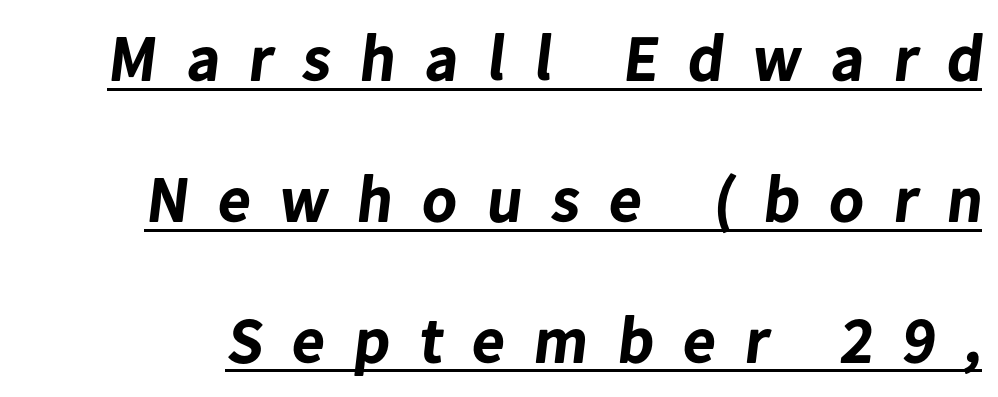
Q: Is the text bold? A: Yes.
Q: Is the typeface a serif or a sans-serif typeface? A: Sans-serif.
Q: Is the text underlined? A: Yes.
Q: Is the spacing between letters normal or unusually wide? A: Unusually wide.
Q: Is the spacing between lines tight, normal or loose? A: Loose.
Q: Width (condensed, normal, or wide)? A: Normal.
Q: Stroke contrast? A: Low.
Q: x-height? A: Medium.
Q: Monospaced? A: No.
